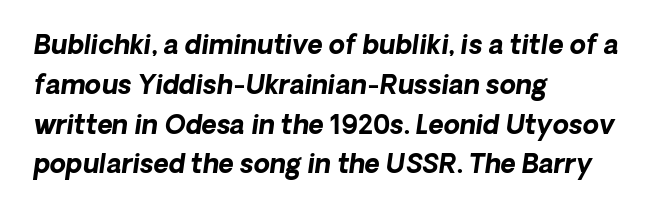
The image shows 26 px bold type, italic (leaning right); set left-aligned, normal line spacing (1.53x), normal letter spacing, not underlined.
